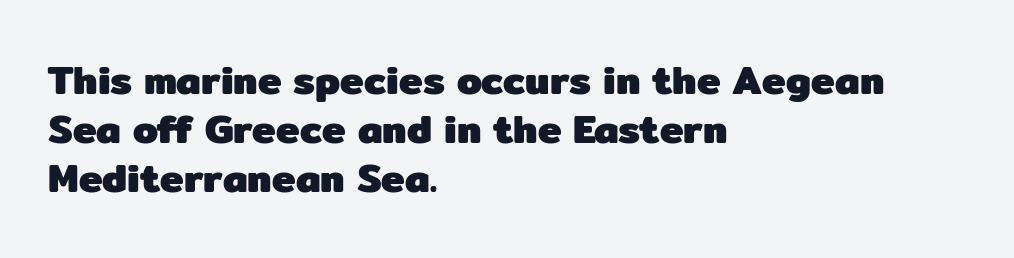
Q: Is the text bold? A: Yes.
Q: Is the text italic (slanted)? A: No, it is upright.
Q: Is the typeface a serif or a sans-serif typeface? A: Sans-serif.
Q: Is the text underlined? A: No.
Q: How is the paragraph aligned? A: Left-aligned.
Q: Is the spacing between letters normal or unusually wide? A: Normal.
Q: Width (condensed, normal, or wide)? A: Normal.
Q: Stroke contrast? A: Low.
Q: x-height? A: Medium.
Q: Monospaced? A: No.
